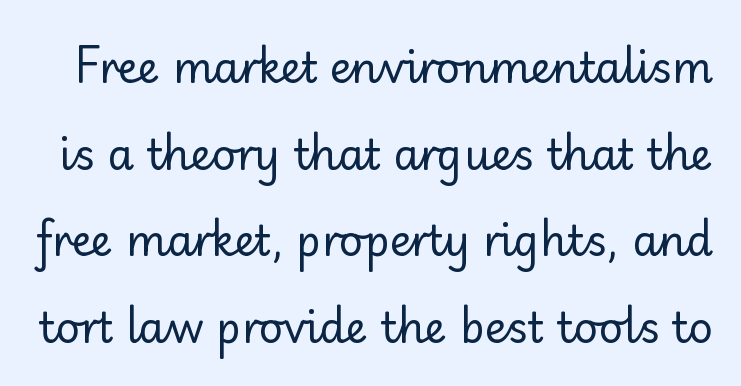
The image shows 42 px regular-weight sans-serif type, upright; set loose line spacing (2.06x), normal letter spacing, not underlined; low stroke contrast and a small x-height.
